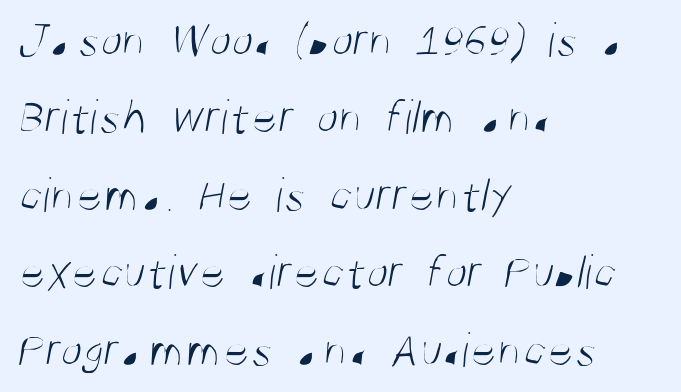
Q: Is the text bold? A: No.
Q: Is the typeface a serif or a sans-serif typeface? A: Sans-serif.
Q: Is the text underlined? A: No.
Q: How is the paragraph aligned? A: Left-aligned.
Q: Is the spacing between letters normal or unusually wide? A: Normal.
Q: Is the spacing between lines tight, normal or loose? A: Normal.
Q: Width (condensed, normal, or wide)? A: Condensed.
Q: Stroke contrast? A: Medium.
Q: x-height? A: Large.
Q: Monospaced? A: No.
